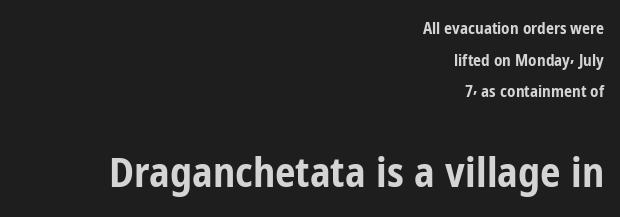
{"serif": "no", "italic": "no", "bold": "yes", "weight": "bold", "width": "condensed", "stroke_contrast": "low", "x_height": "medium", "monospaced": "no", "underline": "no", "align": "right", "line_spacing": "loose", "line_spacing_ratio": 1.97, "letter_spacing": "normal", "letter_spacing_em": 0.0, "larger_block": "second", "size_ratio": 2.56, "glyph_px": 41}
